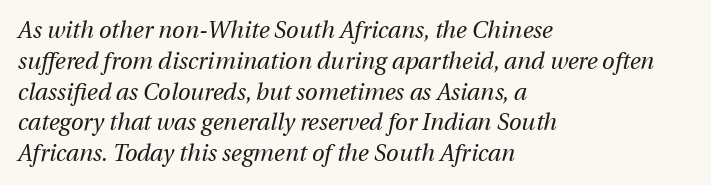
The image shows 23 px text type, italic (leaning right); set left-aligned, normal line spacing (1.34x), normal letter spacing, not underlined.
